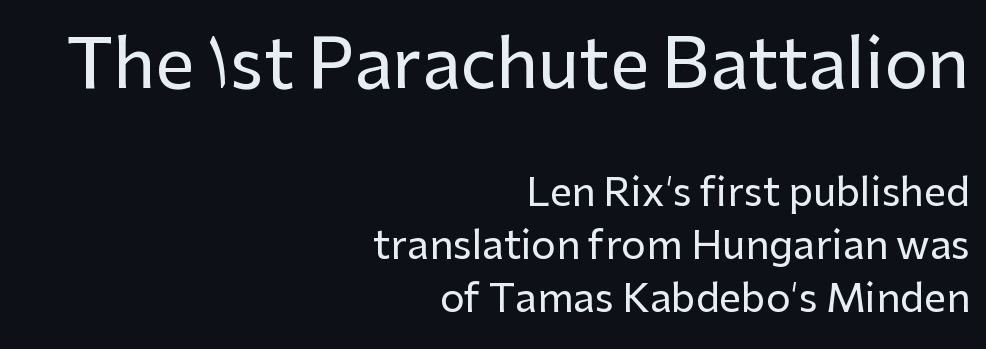
The image shows 69 px sans-serif type, upright; set right-aligned, normal line spacing (1.36x), normal letter spacing, not underlined; the first (top) block is 1.77x larger; low stroke contrast and a medium x-height.
